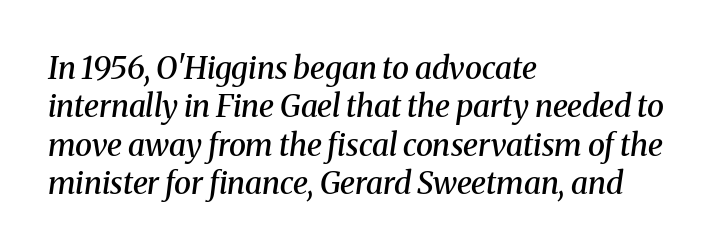
The image shows 31 px semibold serif type, italic (leaning right); set left-aligned, line spacing 1.24x, normal letter spacing, not underlined; medium stroke contrast and a medium x-height.
